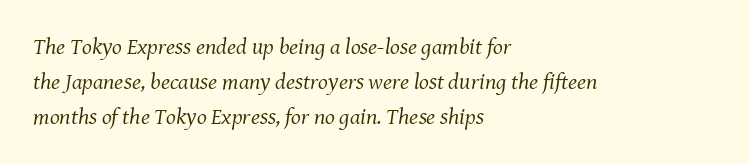
Q: Is the text bold? A: No.
Q: Is the text italic (slanted)? A: Yes, it leans right by about 8 degrees.
Q: Is the text underlined? A: No.
Q: How is the paragraph aligned? A: Left-aligned.
Q: Is the spacing between letters normal or unusually wide? A: Normal.
Q: Is the spacing between lines tight, normal or loose? A: Normal.
